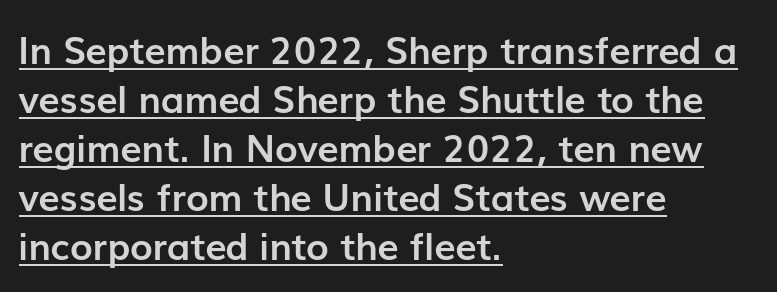
{"serif": "no", "italic": "no", "bold": "yes", "weight": "semibold", "width": "normal", "stroke_contrast": "low", "x_height": "medium", "monospaced": "no", "underline": "yes", "align": "left", "line_spacing": "normal", "line_spacing_ratio": 1.29, "letter_spacing": "normal", "letter_spacing_em": 0.0, "glyph_px": 38}
